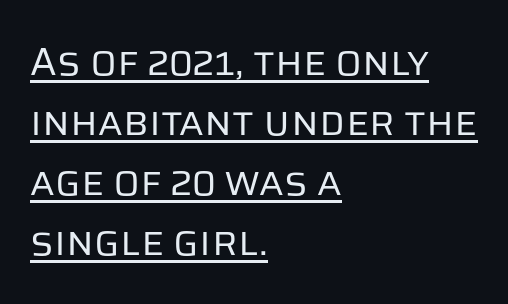
{"serif": "no", "italic": "no", "bold": "no", "weight": "regular", "width": "normal", "stroke_contrast": "low", "x_height": "large", "monospaced": "no", "underline": "yes", "align": "left", "line_spacing": "normal", "line_spacing_ratio": 1.54, "letter_spacing": "normal", "letter_spacing_em": 0.0, "glyph_px": 39}
